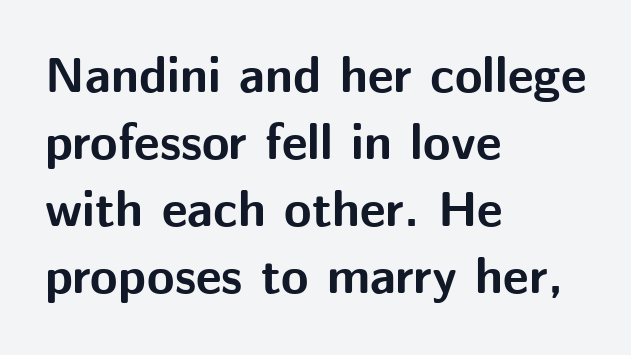
Q: Is the text bold? A: Yes.
Q: Is the text italic (slanted)? A: No, it is upright.
Q: Is the typeface a serif or a sans-serif typeface? A: Sans-serif.
Q: Is the text underlined? A: No.
Q: How is the paragraph aligned? A: Left-aligned.
Q: Is the spacing between letters normal or unusually wide? A: Normal.
Q: Is the spacing between lines tight, normal or loose? A: Normal.
Q: Width (condensed, normal, or wide)? A: Normal.
Q: Stroke contrast? A: Medium.
Q: x-height? A: Medium.
Q: Monospaced? A: No.
